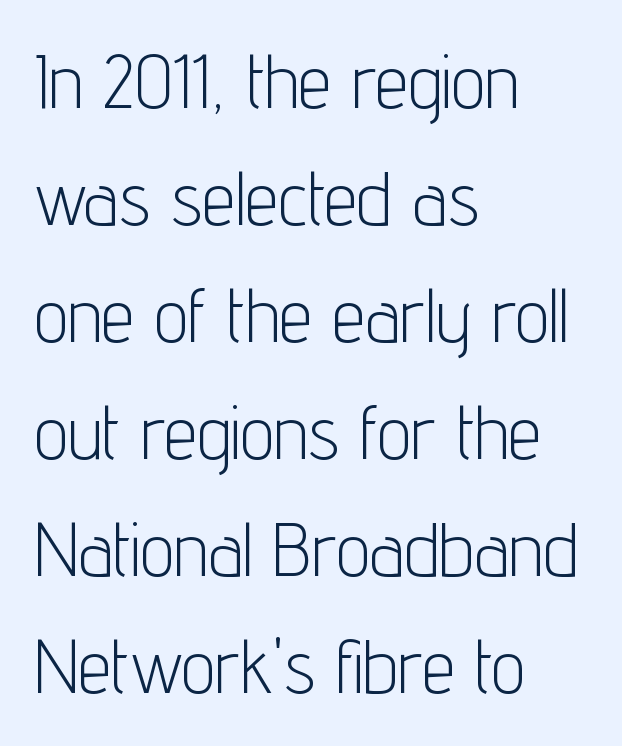
The image shows 75 px light, condensed sans-serif type, upright; set left-aligned, normal line spacing (1.56x), normal letter spacing, not underlined; low stroke contrast and a medium x-height.
